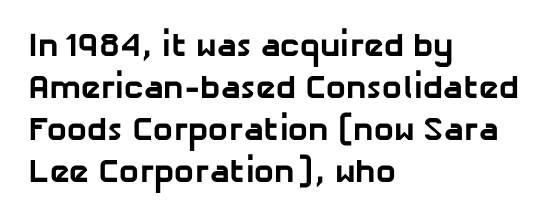
This rendering features lettering with no underline. Whoever set this chose a conventional vertical rhythm. Compared with an ordinary text face, these strokes are far heavier — a full bold. Nope, no serifs anywhere on these letters. All the whitespace from short lines collects on the right.
